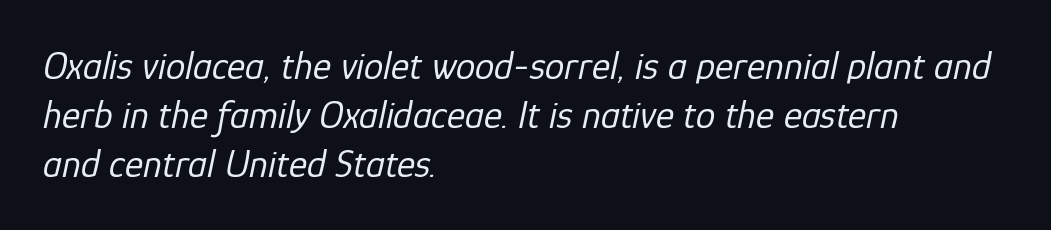
The image shows 39 px regular-weight type, italic (leaning right); set left-aligned, normal line spacing (1.26x), normal letter spacing, not underlined; low stroke contrast and a medium x-height.
